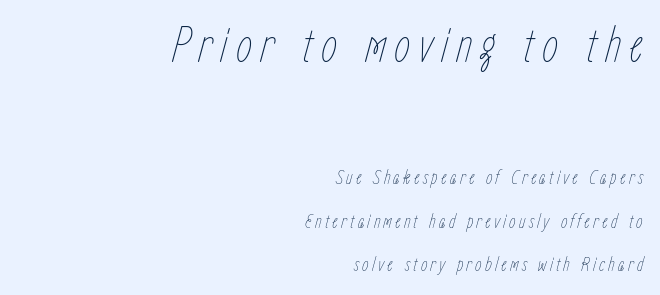
The image shows 52 px thin, condensed type, italic (leaning right); set right-aligned, loose line spacing (2.07x), not underlined; the first (top) block is 2.48x larger; low stroke contrast and a medium x-height.
